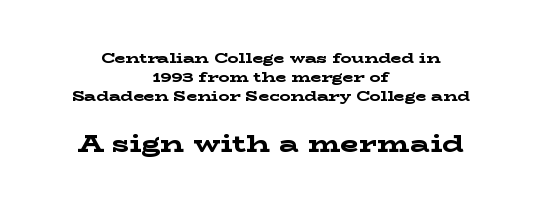
Q: Is the text bold? A: Yes.
Q: Is the text italic (slanted)? A: No, it is upright.
Q: Is the text underlined? A: No.
Q: How is the paragraph aligned? A: Centered.
Q: Is the spacing between letters normal or unusually wide? A: Normal.
Q: Is the spacing between lines tight, normal or loose? A: Normal.
Q: Which block of text is set in a larger size, the first (top) or the second (bottom)? A: The second (bottom) one.
